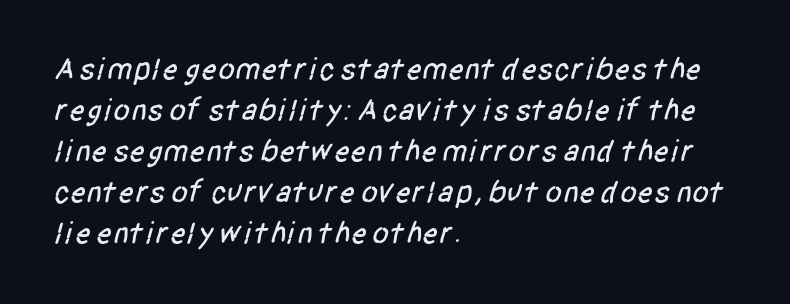
The image shows 31 px condensed sans-serif type; set left-aligned, normal line spacing (1.32x), normal letter spacing, not underlined; low stroke contrast and a large x-height.
